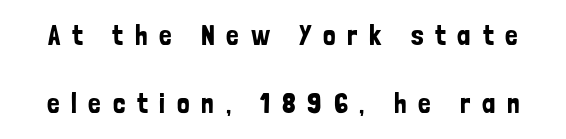
Every stem runs plumb, perpendicular to the baseline. Honestly, the letter spacing is so wide it's the main thing you notice. Stroke terminals: plain, sans-serif. Interline gaps are noticeably wide in this sample.
